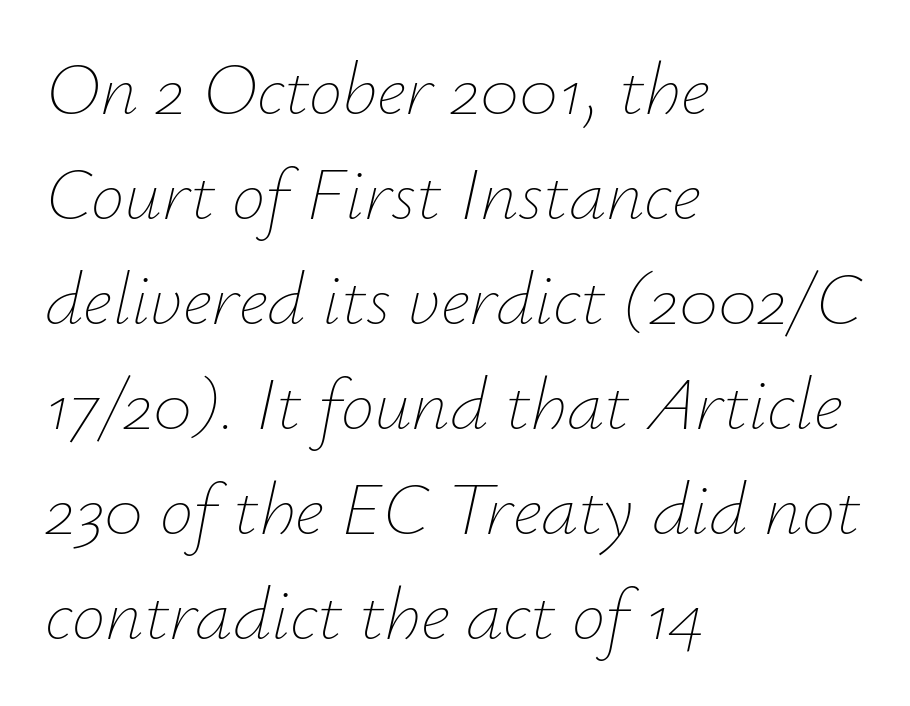
{"italic": "yes", "lean": "right", "slant_degrees": 12, "bold": "no", "weight": "thin", "width": "normal", "stroke_contrast": "low", "x_height": "small", "monospaced": "no", "underline": "no", "align": "left", "line_spacing": "normal", "line_spacing_ratio": 1.4, "letter_spacing": "normal", "letter_spacing_em": 0.0, "glyph_px": 75}
